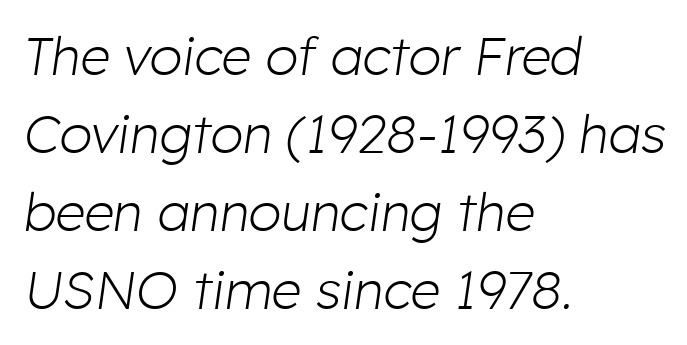
The image shows 53 px light type, italic (leaning right); set left-aligned, normal line spacing (1.47x), normal letter spacing, not underlined; low stroke contrast and a medium x-height.
